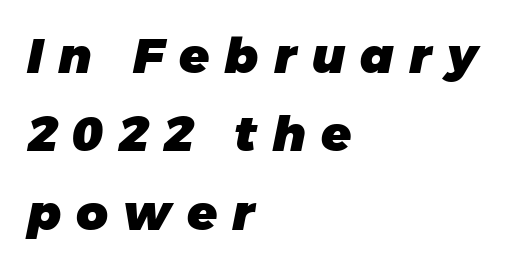
The image shows 49 px heavy sans-serif type; set left-aligned, normal line spacing (1.6x), unusually wide letter spacing (+0.31 em), not underlined; low stroke contrast and a large x-height.
